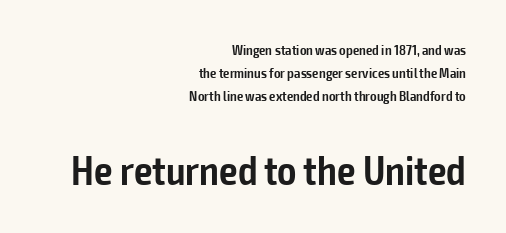
{"serif": "no", "italic": "no", "bold": "semi", "weight": "semibold", "width": "condensed", "stroke_contrast": "low", "x_height": "medium", "monospaced": "no", "underline": "no", "align": "right", "line_spacing": "normal", "line_spacing_ratio": 1.66, "letter_spacing": "normal", "letter_spacing_em": 0.0, "larger_block": "second", "size_ratio": 2.93, "glyph_px": 41}
